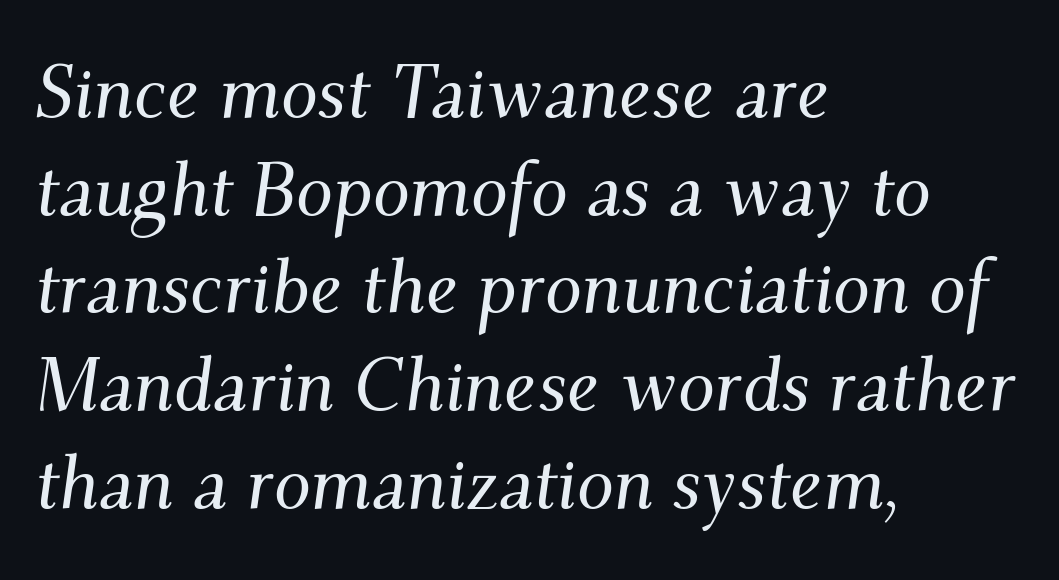
Note the varied advance widths — an 'i' is clearly narrower than an 'm'. The characters display serif detailing at their extremities. Underline: absent. This sample uses plain, unmodified letter spacing. If you measured baseline to baseline, you'd find a middling distance. Leftover space on each line is placed entirely after the last word.
